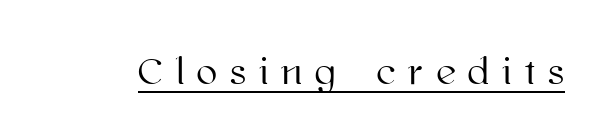
Q: Is the text italic (slanted)? A: No, it is upright.
Q: Is the text underlined? A: Yes.
Q: Is the spacing between letters normal or unusually wide? A: Unusually wide.
Q: Width (condensed, normal, or wide)? A: Normal.
Q: Stroke contrast? A: High.
Q: x-height? A: Medium.
Q: Monospaced? A: No.
